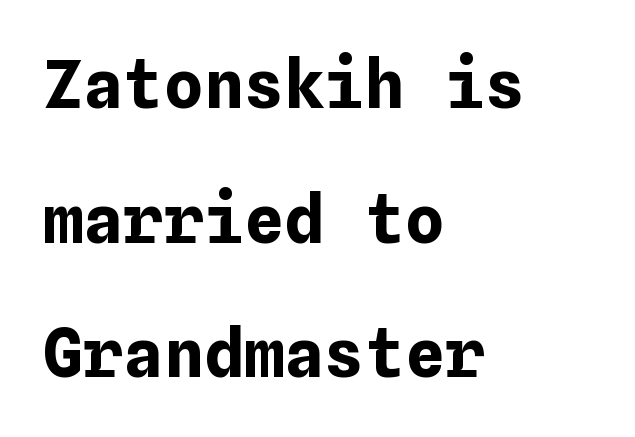
{"italic": "no", "bold": "yes", "weight": "bold", "width": "normal", "stroke_contrast": "low", "x_height": "medium", "underline": "no", "align": "left", "line_spacing": "loose", "line_spacing_ratio": 2.01, "letter_spacing": "normal", "letter_spacing_em": 0.0, "glyph_px": 67}
